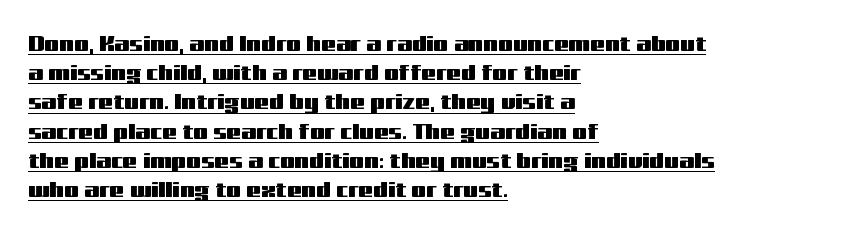
The rendering keeps characters at their native spacing. Descenders here cross a horizontal rule under the line. Is there much room between lines? A standard amount, neither cramped nor airy. Ascenders rise straight up at ninety degrees. Alignment: flush left.
